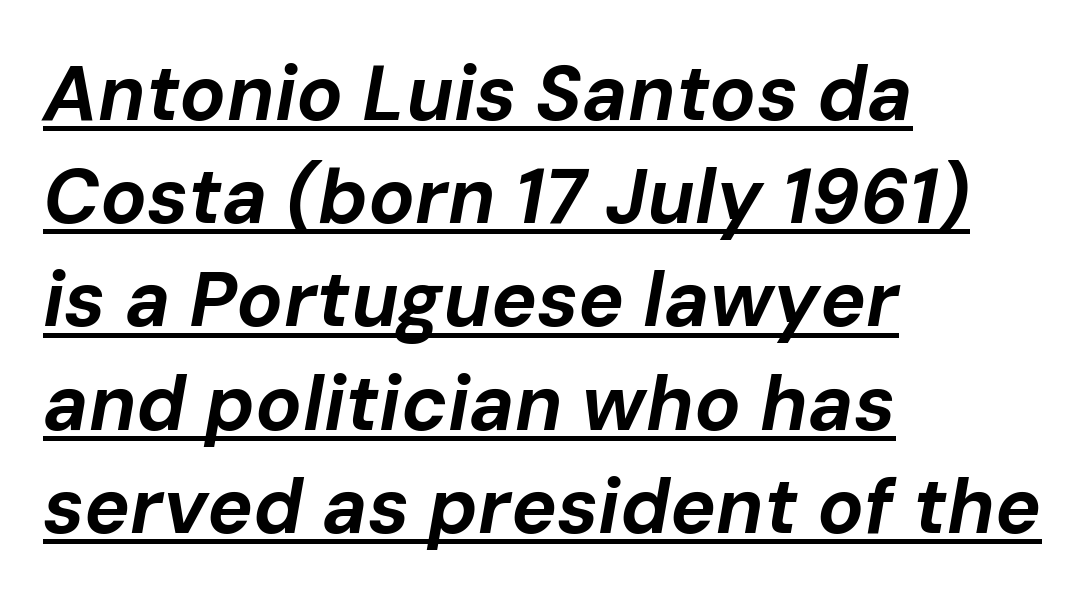
Q: Is the text bold? A: Yes.
Q: Is the text italic (slanted)? A: Yes, it leans right by about 10 degrees.
Q: Is the text underlined? A: Yes.
Q: How is the paragraph aligned? A: Left-aligned.
Q: Is the spacing between letters normal or unusually wide? A: Normal.
Q: Is the spacing between lines tight, normal or loose? A: Normal.
Q: Width (condensed, normal, or wide)? A: Normal.
Q: Stroke contrast? A: Low.
Q: x-height? A: Medium.
Q: Monospaced? A: No.
